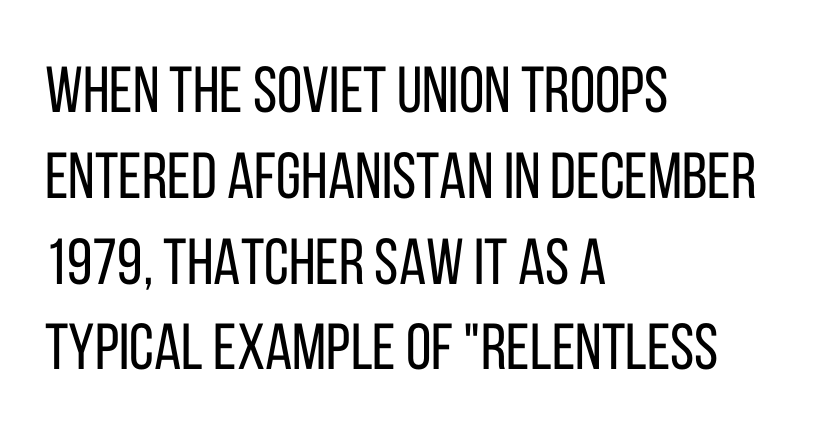
The image shows 65 px regular-weight, condensed sans-serif type, upright; set left-aligned, normal line spacing (1.32x), normal letter spacing, not underlined; low stroke contrast and a large x-height.
